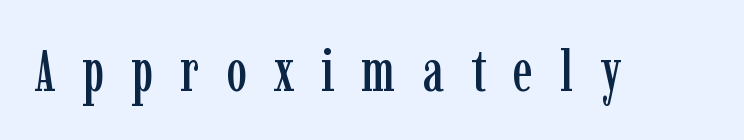
The image shows 59 px condensed serif type, upright; set unusually wide letter spacing (+0.46 em), not underlined; low stroke contrast and a medium x-height.
